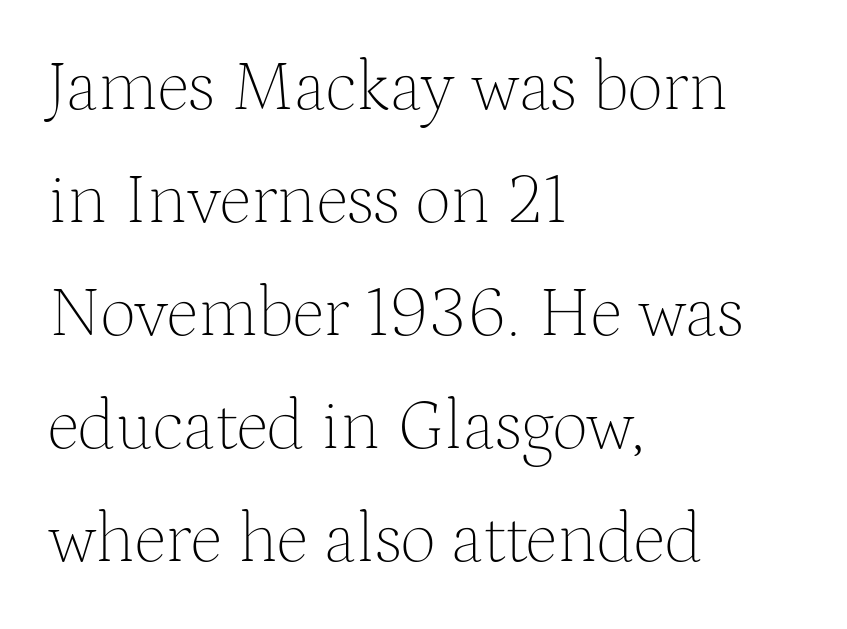
The image shows 71 px thin serif type, upright; set left-aligned, normal line spacing (1.59x), normal letter spacing, not underlined; medium stroke contrast and a medium x-height.
